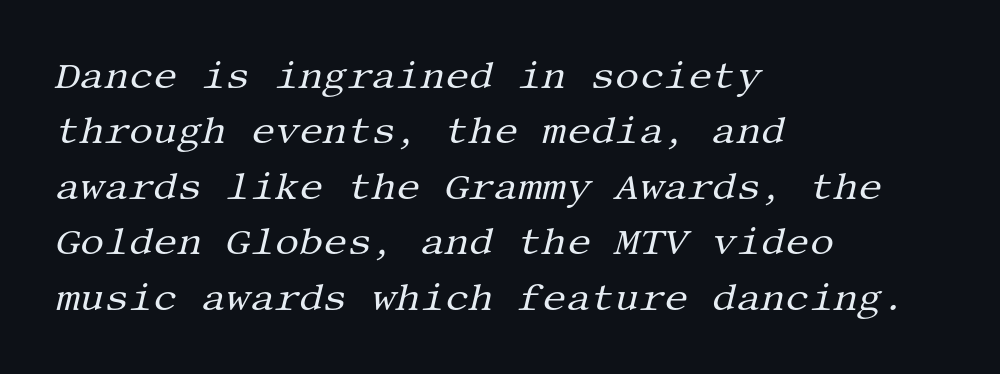
{"serif": "yes", "italic": "yes", "lean": "right", "slant_degrees": 13, "bold": "no", "weight": "regular", "width": "normal", "stroke_contrast": "medium", "x_height": "large", "underline": "no", "align": "left", "line_spacing": "normal", "line_spacing_ratio": 1.46, "letter_spacing": "normal", "letter_spacing_em": 0.0, "glyph_px": 38}
